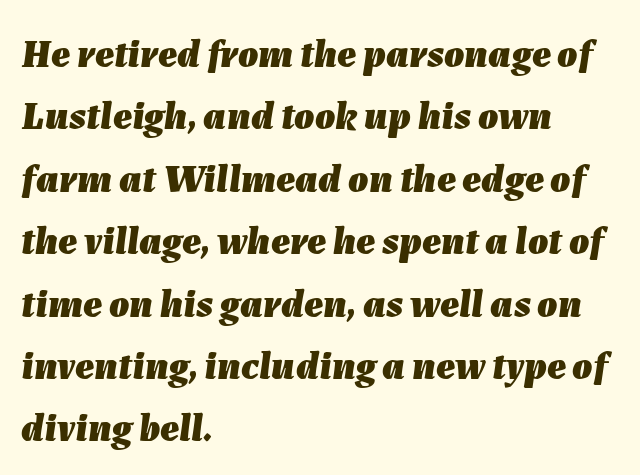
Compared with a centered layout, this one pins lines to the left instead. Each glyph is drawn with heavy, bold strokes. Character widths vary here, with narrow letters taking less room than wide ones. The horizontal fit of the characters is conventional and even. This is oblique type, the kind used for emphasis or titles.
